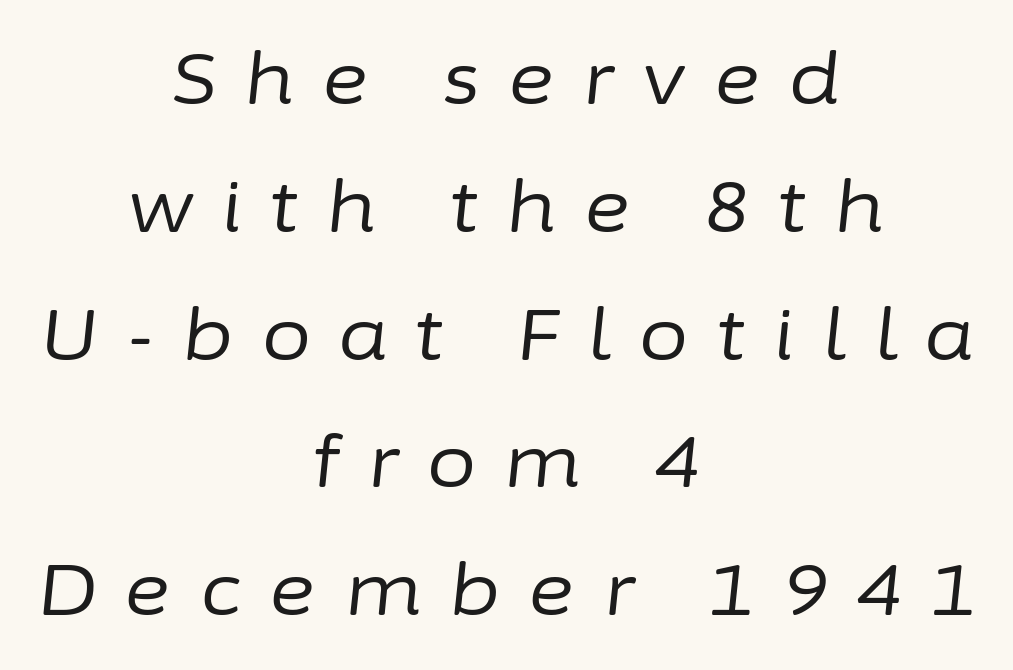
{"italic": "yes", "lean": "right", "slant_degrees": 6, "bold": "no", "weight": "regular", "width": "normal", "stroke_contrast": "low", "x_height": "medium", "monospaced": "no", "underline": "no", "align": "center", "line_spacing_ratio": 1.8, "letter_spacing": "wide", "letter_spacing_em": 0.4, "glyph_px": 71}
